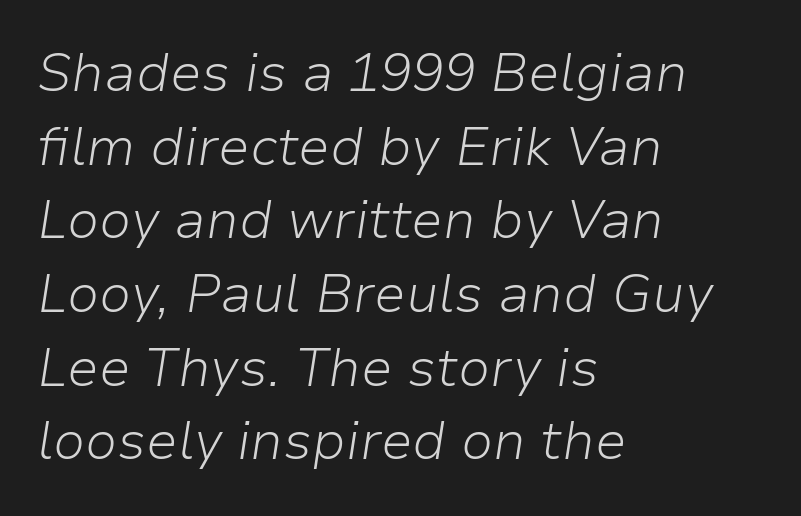
The glyphs are unaccompanied by any horizontal stroke below them. Character widths vary here, with narrow letters taking less room than wide ones. In CSS terms this would be text-align: left. Counters stay open thanks to moderate or lighter strokes. The rendering applies a slant to the glyphs. The rendering keeps characters at their native spacing.
